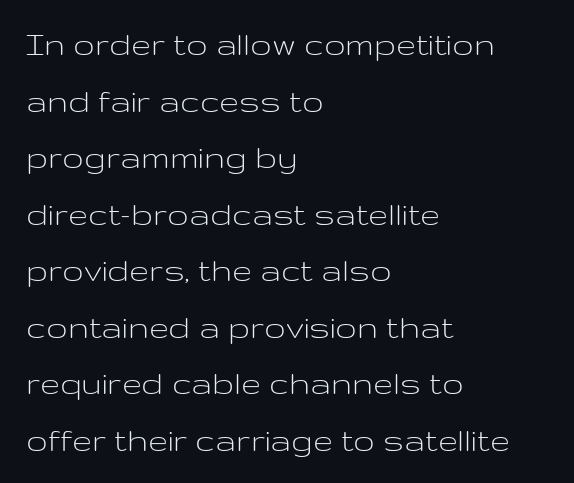
{"serif": "no", "italic": "no", "bold": "no", "weight": "light", "width": "wide", "stroke_contrast": "low", "x_height": "medium", "monospaced": "no", "underline": "no", "align": "left", "line_spacing": "normal", "line_spacing_ratio": 1.57, "letter_spacing": "normal", "letter_spacing_em": 0.0, "glyph_px": 36}
